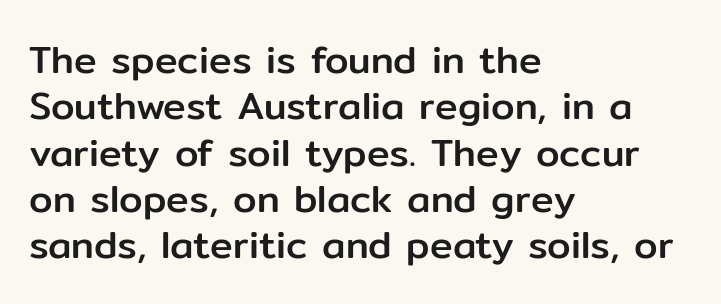
{"serif": "no", "italic": "no", "width": "normal", "stroke_contrast": "low", "x_height": "medium", "monospaced": "no", "underline": "no", "align": "left", "line_spacing_ratio": 1.22, "letter_spacing": "normal", "letter_spacing_em": 0.0, "glyph_px": 38}
